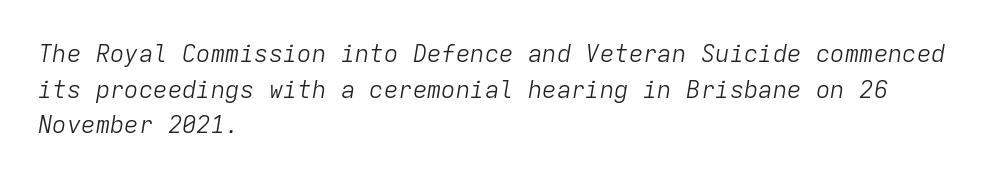
The image shows 24 px text type, italic (leaning right); set left-aligned, normal line spacing (1.48x), normal letter spacing, not underlined.
